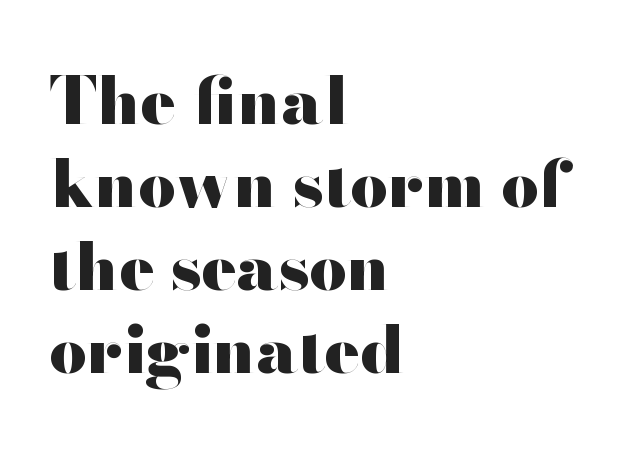
Examine the stroke ends and you'll find no serifs. The type is set solid horizontally, with unmodified tracking. You could not count columns in this text — the font is proportionally spaced. Line starts are locked; line ends wander. Letters rest on an invisible, unmarked baseline.
